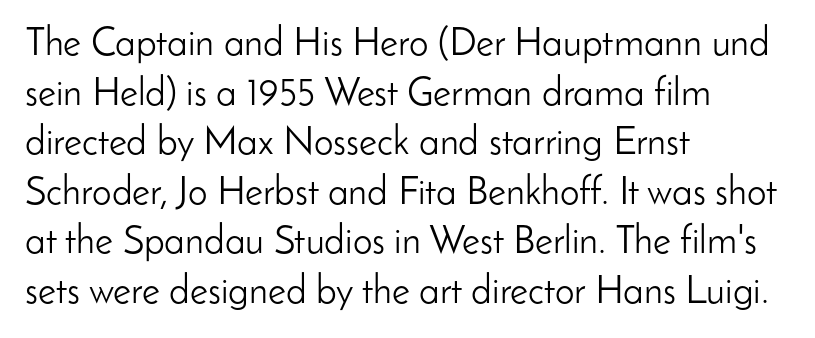
Q: Is the text bold? A: No.
Q: Is the text italic (slanted)? A: No, it is upright.
Q: Is the typeface a serif or a sans-serif typeface? A: Sans-serif.
Q: Is the text underlined? A: No.
Q: How is the paragraph aligned? A: Left-aligned.
Q: Is the spacing between letters normal or unusually wide? A: Normal.
Q: Is the spacing between lines tight, normal or loose? A: Normal.
Q: Width (condensed, normal, or wide)? A: Normal.
Q: Stroke contrast? A: Low.
Q: x-height? A: Small.
Q: Monospaced? A: No.
